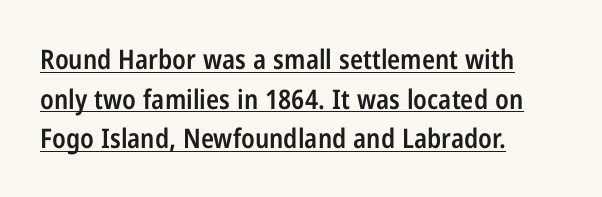
Q: Is the text bold? A: Semi-bold.
Q: Is the text italic (slanted)? A: No, it is upright.
Q: Is the text underlined? A: Yes.
Q: How is the paragraph aligned? A: Left-aligned.
Q: Is the spacing between letters normal or unusually wide? A: Normal.
Q: Is the spacing between lines tight, normal or loose? A: Normal.
